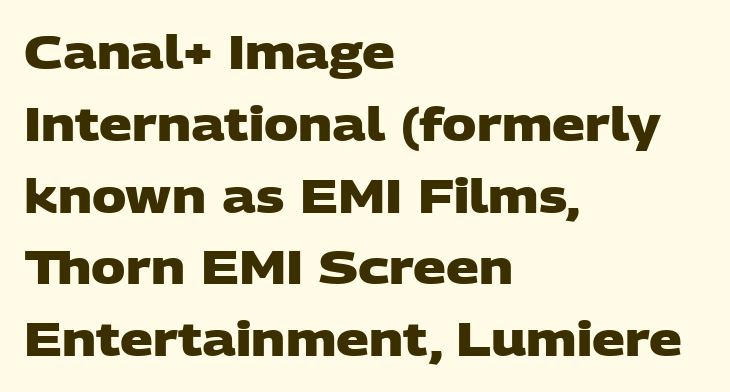
{"serif": "no", "bold": "yes", "weight": "heavy", "width": "wide", "stroke_contrast": "low", "x_height": "large", "monospaced": "no", "underline": "no", "align": "left", "line_spacing": "normal", "line_spacing_ratio": 1.56, "letter_spacing": "normal", "letter_spacing_em": 0.0, "glyph_px": 46}
